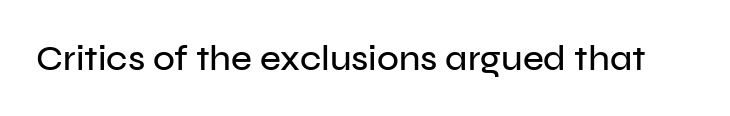
You could not count columns in this text — the font is proportionally spaced. This is roman type, the default non-slanted kind. Short note: letters normally spaced. Clear beneath every line of the passage. Font category for this specimen: sans-serif.
